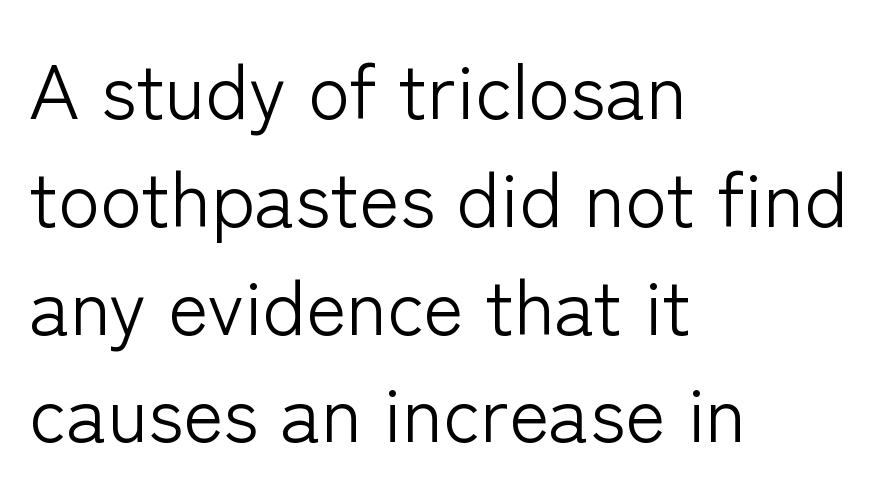
The image shows 77 px light sans-serif type, upright; set left-aligned, normal line spacing (1.4x), normal letter spacing, not underlined; low stroke contrast and a medium x-height.
